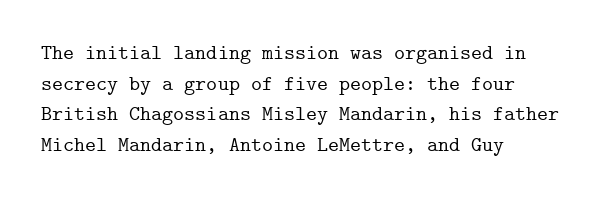
Style check: upright. Quick note: interline space is typical. This sample uses plain, unmodified letter spacing. In CSS terms this would be text-align: left.
